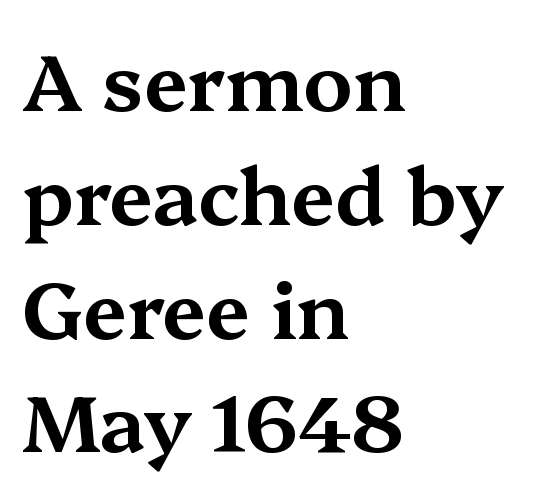
{"serif": "yes", "italic": "no", "width": "wide", "stroke_contrast": "medium", "x_height": "medium", "monospaced": "no", "underline": "no", "align": "left", "line_spacing": "normal", "line_spacing_ratio": 1.44, "letter_spacing": "normal", "letter_spacing_em": 0.0, "glyph_px": 79}
